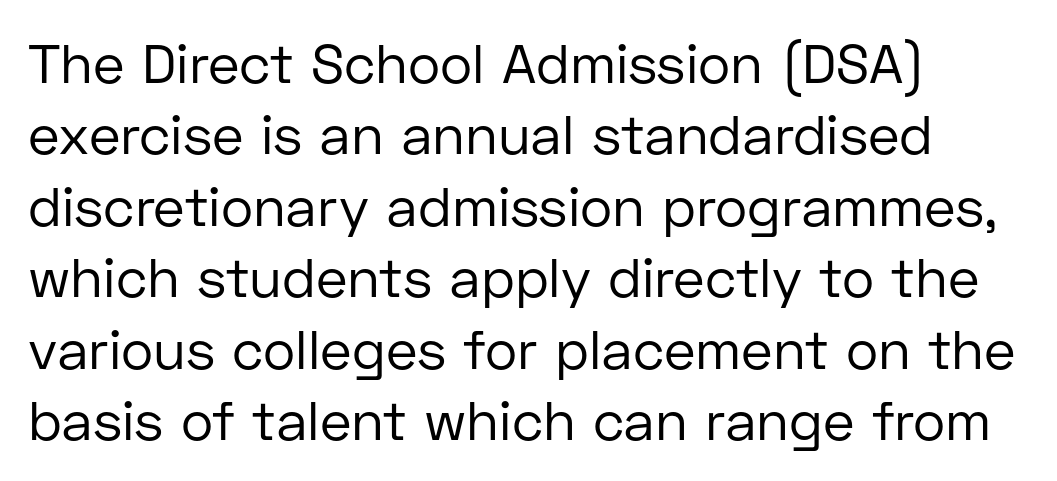
{"serif": "no", "italic": "no", "bold": "no", "weight": "regular", "width": "normal", "stroke_contrast": "low", "x_height": "medium", "monospaced": "no", "underline": "no", "align": "left", "line_spacing": "normal", "line_spacing_ratio": 1.3, "letter_spacing": "normal", "letter_spacing_em": 0.0, "glyph_px": 55}
